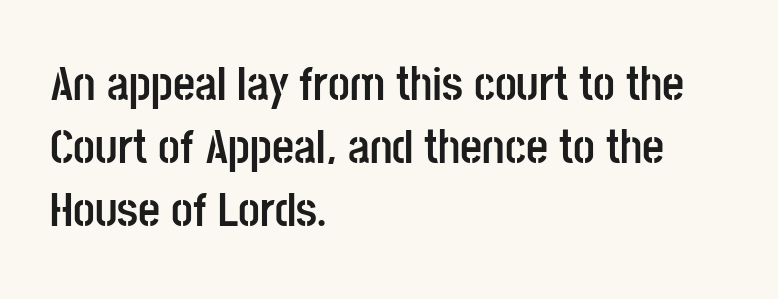
The image shows 48 px semibold, condensed sans-serif type, upright; set left-aligned, normal line spacing (1.31x), normal letter spacing, not underlined; low stroke contrast and a large x-height.
